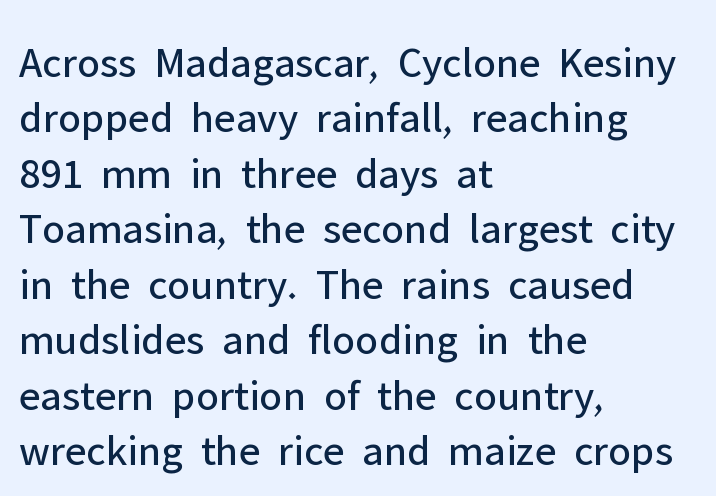
Short note: letters normally spaced. Only glyphs here, with clear space below each row. A typesetter would call this proportional, since set widths differ per character. Casual observation: everything's shoved over to the left. These lines sit exactly where default settings would place them. This is the regular roman posture of the typeface.
